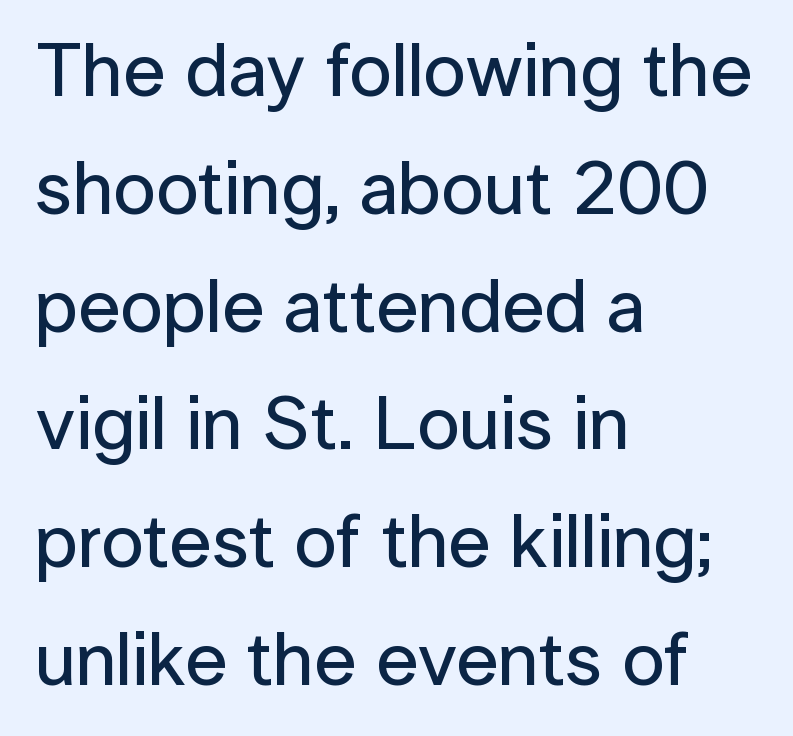
How would I describe the line gaps? Plain and ordinary. These lines stack with their left ends in a neat column. Examine the stroke ends and you'll find no serifs. How are the letters spaced? Ordinarily, with no added tracking. Italic? Not at all — the glyphs are vertical.
